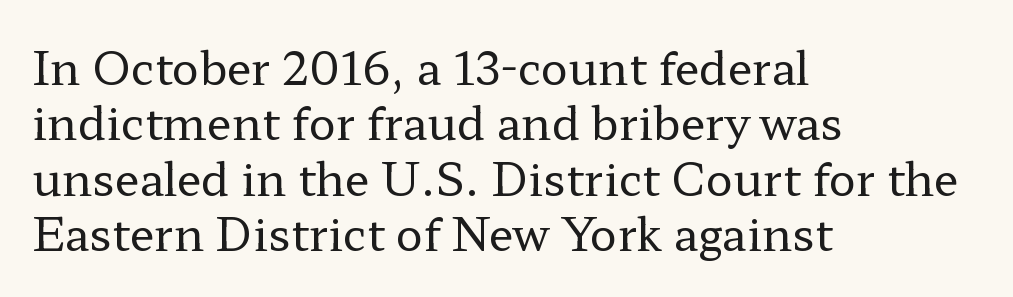
{"serif": "yes", "italic": "no", "bold": "no", "weight": "regular", "width": "wide", "stroke_contrast": "low", "x_height": "medium", "monospaced": "no", "underline": "no", "align": "left", "line_spacing_ratio": 1.23, "letter_spacing": "normal", "letter_spacing_em": 0.0, "glyph_px": 45}
